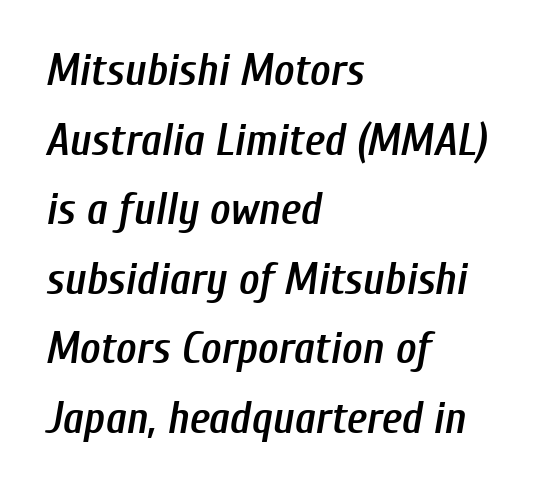
{"italic": "yes", "lean": "right", "slant_degrees": 10, "bold": "semi", "weight": "semibold", "width": "condensed", "stroke_contrast": "low", "x_height": "medium", "monospaced": "no", "underline": "no", "align": "left", "line_spacing": "normal", "line_spacing_ratio": 1.58, "letter_spacing": "normal", "letter_spacing_em": 0.0, "glyph_px": 44}
